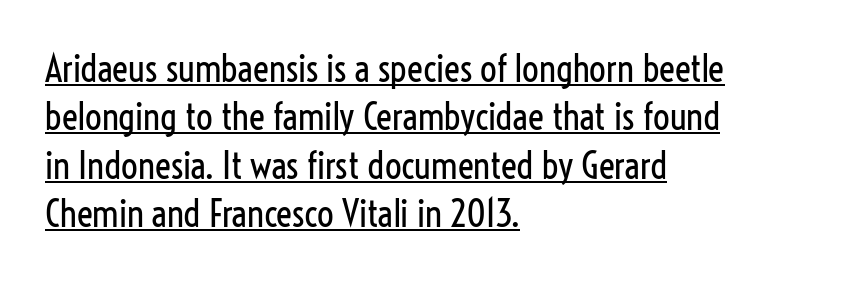
Is there any slant? The stems are plumb. This sample uses plain, unmodified letter spacing. Successive baselines arrive at the customary interval. You could not count columns in this text — the font is proportionally spaced. The lettering is marked with a stroke running underneath it.
